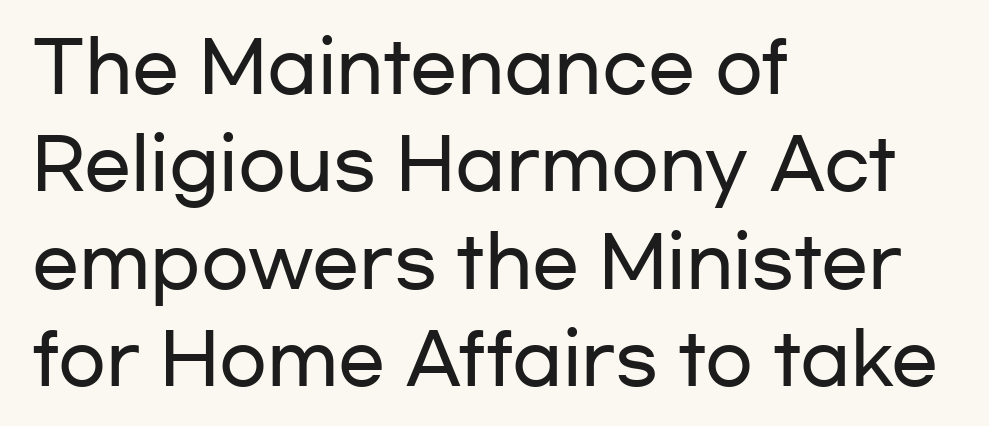
The image shows 70 px wide sans-serif type, upright; set left-aligned, normal line spacing (1.39x), normal letter spacing, not underlined; low stroke contrast and a medium x-height.
